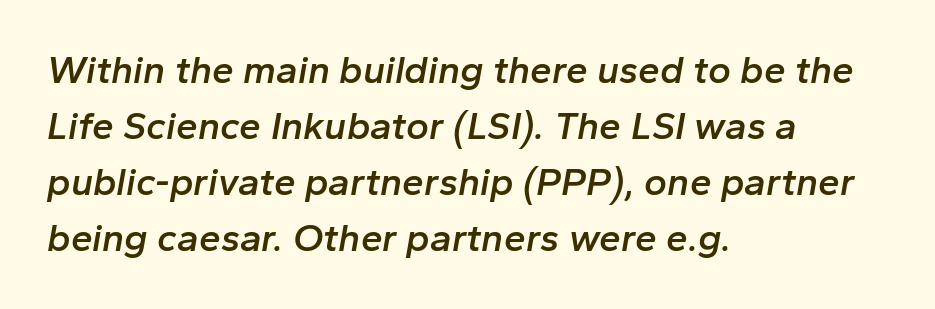
The image shows 39 px semibold type, italic (leaning right); set left-aligned, normal line spacing (1.44x), normal letter spacing, not underlined; low stroke contrast and a medium x-height.
